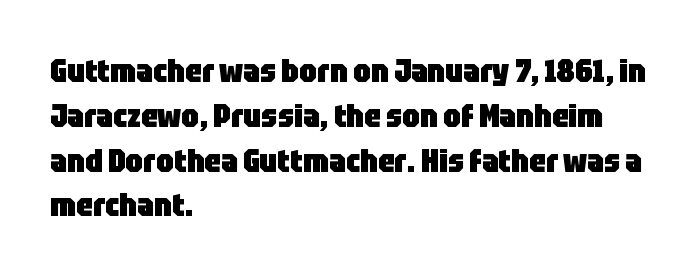
The image shows 32 px heavy, condensed sans-serif type, upright; set left-aligned, normal line spacing (1.4x), normal letter spacing, not underlined; low stroke contrast and a large x-height.
